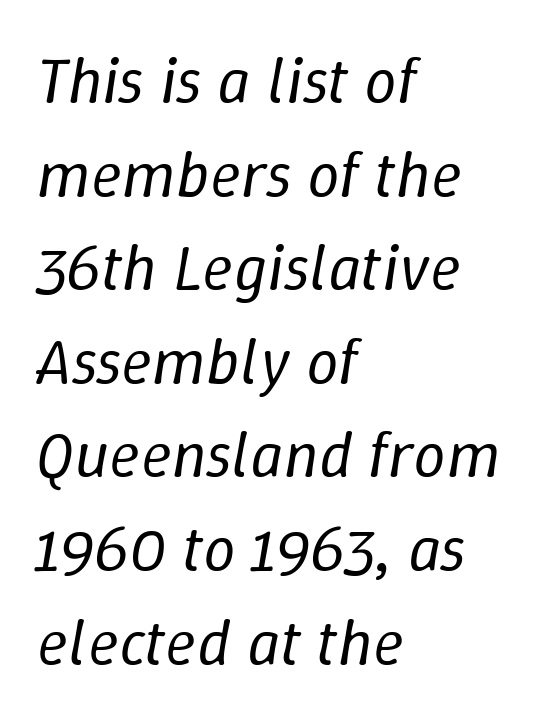
Q: Is the text bold? A: No.
Q: Is the text italic (slanted)? A: Yes, it leans right by about 9 degrees.
Q: Is the text underlined? A: No.
Q: How is the paragraph aligned? A: Left-aligned.
Q: Is the spacing between letters normal or unusually wide? A: Normal.
Q: Is the spacing between lines tight, normal or loose? A: Normal.
Q: Width (condensed, normal, or wide)? A: Normal.
Q: Stroke contrast? A: Low.
Q: x-height? A: Medium.
Q: Monospaced? A: No.
